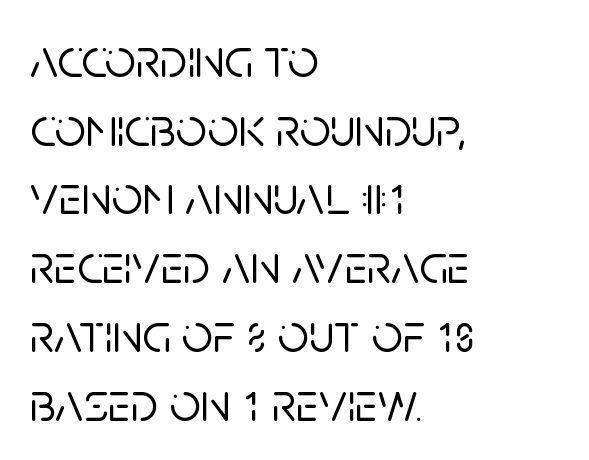
{"serif": "no", "italic": "no", "width": "normal", "stroke_contrast": "low", "x_height": "large", "monospaced": "no", "underline": "no", "align": "left", "line_spacing": "normal", "line_spacing_ratio": 1.25, "letter_spacing": "normal", "letter_spacing_em": 0.0, "glyph_px": 55}
